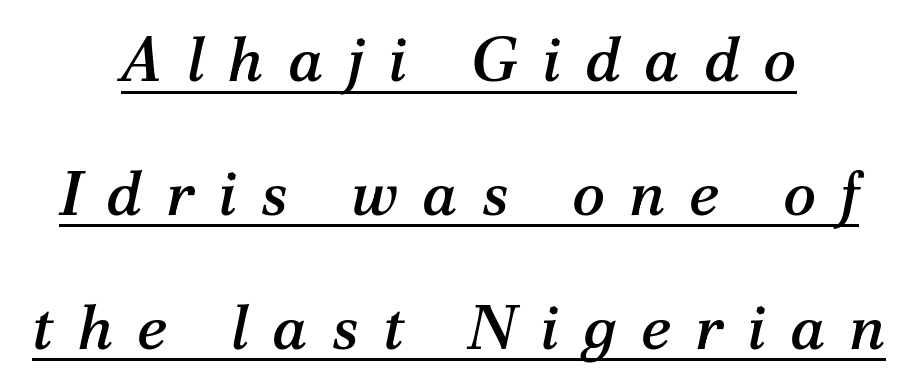
{"serif": "yes", "italic": "yes", "lean": "right", "slant_degrees": 12, "width": "normal", "stroke_contrast": "medium", "x_height": "medium", "monospaced": "no", "underline": "yes", "align": "center", "line_spacing": "loose", "line_spacing_ratio": 2.16, "letter_spacing": "wide", "letter_spacing_em": 0.39, "glyph_px": 62}
